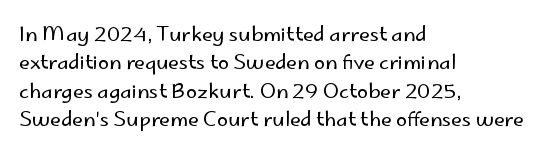
The image shows 20 px text type, upright; set left-aligned, normal line spacing (1.42x), normal letter spacing, not underlined.
